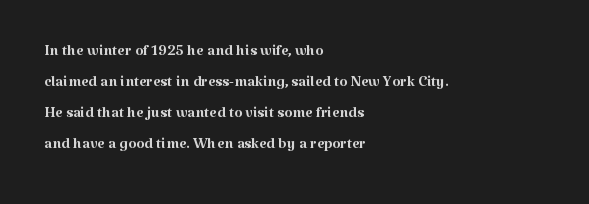
Q: Is the text bold? A: No.
Q: Is the text italic (slanted)? A: No, it is upright.
Q: Is the text underlined? A: No.
Q: How is the paragraph aligned? A: Left-aligned.
Q: Is the spacing between letters normal or unusually wide? A: Normal.
Q: Is the spacing between lines tight, normal or loose? A: Normal.
